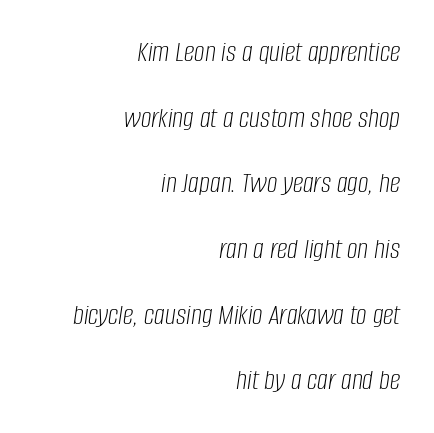
The image shows 30 px light, condensed type, italic (leaning right); set right-aligned, loose line spacing (2.19x), normal letter spacing, not underlined; low stroke contrast and a large x-height.
